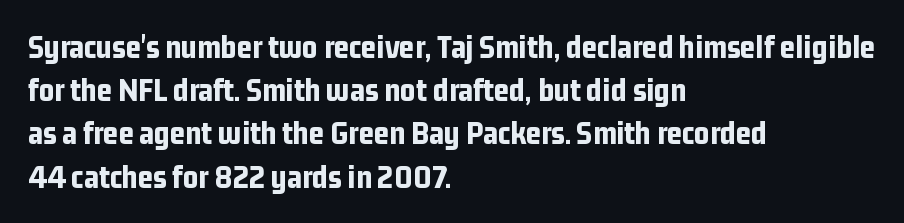
Regular leading. Examine the stroke ends and you'll find no serifs. Horizontal alignment here is leftward, the default for most running prose. How are the letters spaced? Ordinarily, with no added tracking. These lines are rendered in a variable-pitch font. Only glyphs here, with clear space below each row.
